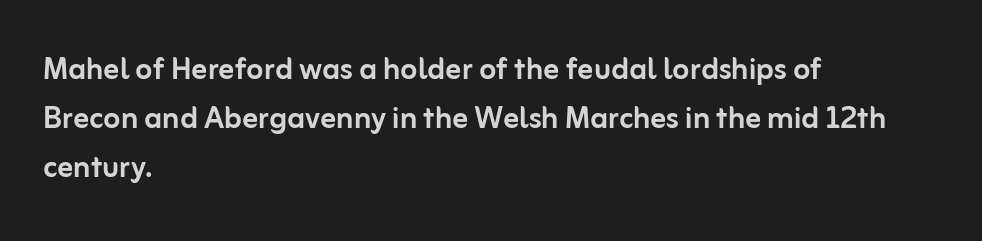
{"serif": "no", "italic": "no", "width": "normal", "stroke_contrast": "low", "x_height": "medium", "monospaced": "no", "underline": "no", "align": "left", "line_spacing": "normal", "line_spacing_ratio": 1.26, "letter_spacing": "normal", "letter_spacing_em": 0.0, "glyph_px": 39}
